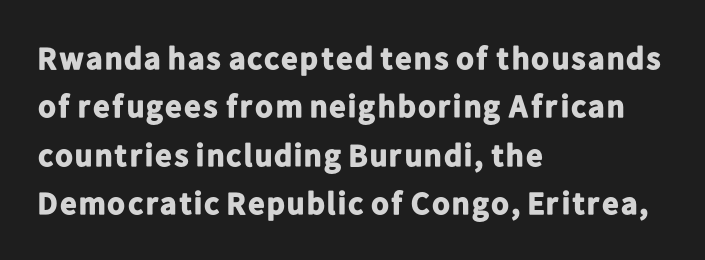
Q: Is the text bold? A: Yes.
Q: Is the text italic (slanted)? A: No, it is upright.
Q: Is the typeface a serif or a sans-serif typeface? A: Sans-serif.
Q: Is the text underlined? A: No.
Q: How is the paragraph aligned? A: Left-aligned.
Q: Is the spacing between letters normal or unusually wide? A: Normal.
Q: Is the spacing between lines tight, normal or loose? A: Normal.
Q: Width (condensed, normal, or wide)? A: Normal.
Q: Stroke contrast? A: Low.
Q: x-height? A: Medium.
Q: Monospaced? A: No.
